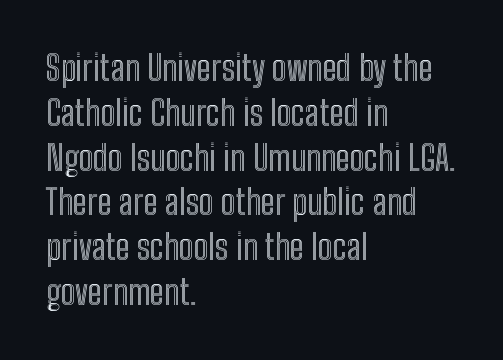
Clear beneath every line of the passage. Rendered with straight, roman letterforms. Rows of type keep a routine distance in the vertical direction. Visually the block forms a straight wall on the left and a jagged coastline on the right.
